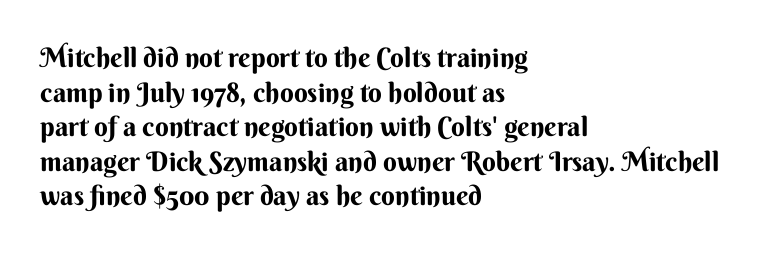
You could call the tracking neutral — neither tight nor loose. Interline gaps are of average width in this sample. The zone under the glyphs is completely vacant. A classic flush-left, rag-right setting is used for this passage. Style check: upright.
